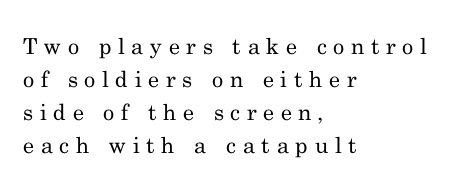
The letters stand straight up with perfectly vertical stems. Stem width sits at or under what a default text font uses. The words here are not underlined. The horizontal fit of the characters is loose and conspicuously gappy. A student would call this left alignment; a typographer would say flush left, rag right.
